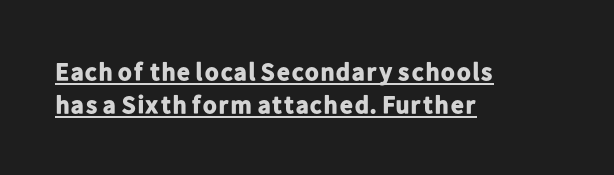
Compared with typical body copy, the letter spacing here is the same. Descenders here cross a horizontal rule under the line. This block has exactly the height ordinary leading produces. A typesetter would mark this as roman, not italic. Students, this is bold: see how much ink each stroke carries.
